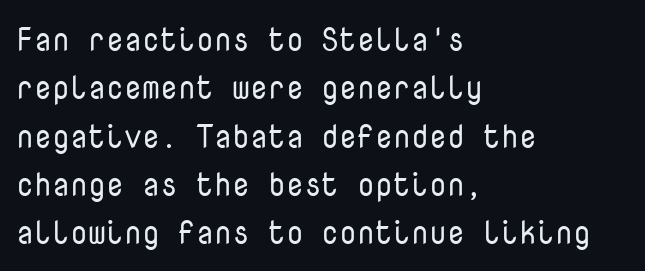
The image shows 32 px regular-weight sans-serif type, upright, monospaced; set left-aligned, normal line spacing (1.51x), normal letter spacing, not underlined; low stroke contrast and a medium x-height.
